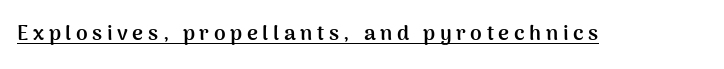
A roman cut, with each character standing at attention. Every word sits above its own underline. These words are printed bold, with thick strokes throughout. The type is letterspaced generously, with wide tracking.
